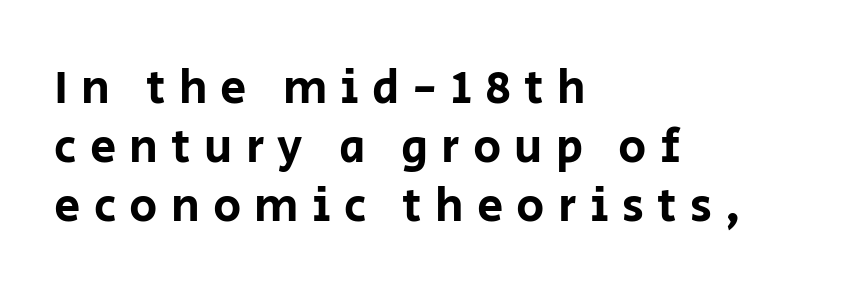
Q: Is the text italic (slanted)? A: No, it is upright.
Q: Is the typeface a serif or a sans-serif typeface? A: Sans-serif.
Q: Is the text underlined? A: No.
Q: How is the paragraph aligned? A: Left-aligned.
Q: Is the spacing between letters normal or unusually wide? A: Unusually wide.
Q: Is the spacing between lines tight, normal or loose? A: Normal.
Q: Width (condensed, normal, or wide)? A: Normal.
Q: Stroke contrast? A: Low.
Q: x-height? A: Large.
Q: Monospaced? A: No.
